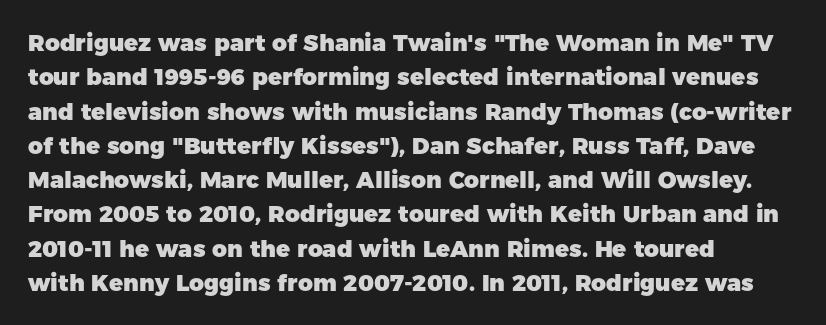
The space directly below the letters is spotless. Interline gaps are of average width in this sample. Ascenders rise straight up at ninety degrees. The rendering anchors every line to the left-hand side. The horizontal fit of the characters is conventional and even. The sample has been set heavy, in full bold.
